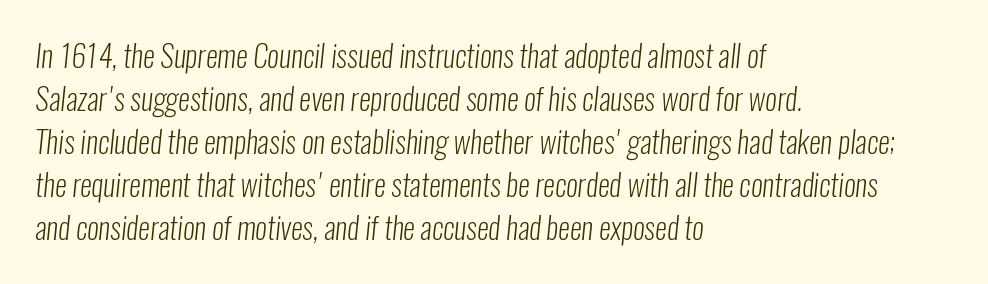
{"serif": "no", "bold": "no", "weight": "light", "width": "condensed", "stroke_contrast": "low", "x_height": "medium", "monospaced": "no", "underline": "no", "align": "left", "line_spacing": "normal", "line_spacing_ratio": 1.43, "letter_spacing": "normal", "letter_spacing_em": 0.0, "glyph_px": 30}
